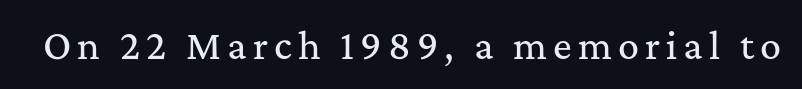
The image shows 35 px serif type, upright; set not underlined; medium stroke contrast and a medium x-height.
